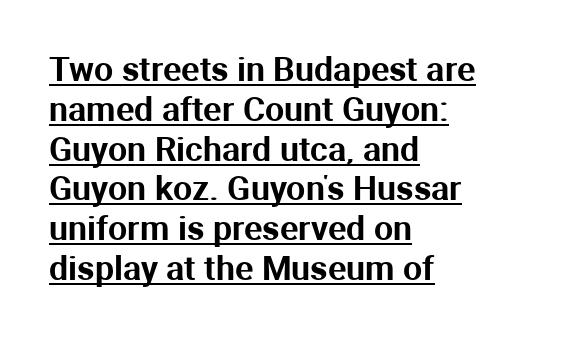
The rendering shows plain stroke endings on the letterforms — a sans-serif design. The axis of the letterforms is exactly vertical. Between one letter and the next there's only the usual sliver of space. Spacing verdict: proportional, widths tailored to each character. This rendering features underlined lettering.
